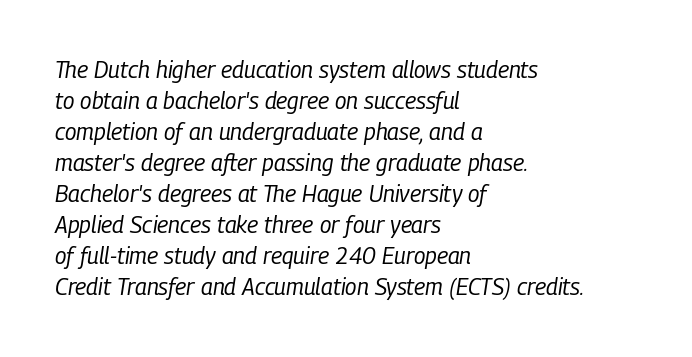
Q: Is the text bold? A: No.
Q: Is the text italic (slanted)? A: Yes, it leans right by about 9 degrees.
Q: Is the text underlined? A: No.
Q: How is the paragraph aligned? A: Left-aligned.
Q: Is the spacing between letters normal or unusually wide? A: Normal.
Q: Is the spacing between lines tight, normal or loose? A: Normal.
